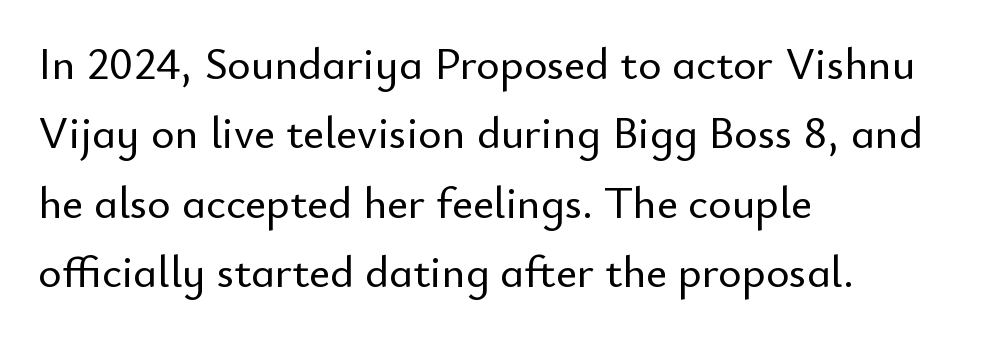
Q: Is the text italic (slanted)? A: No, it is upright.
Q: Is the typeface a serif or a sans-serif typeface? A: Sans-serif.
Q: Is the text underlined? A: No.
Q: How is the paragraph aligned? A: Left-aligned.
Q: Is the spacing between letters normal or unusually wide? A: Normal.
Q: Is the spacing between lines tight, normal or loose? A: Normal.
Q: Width (condensed, normal, or wide)? A: Normal.
Q: Stroke contrast? A: Low.
Q: x-height? A: Small.
Q: Monospaced? A: No.
